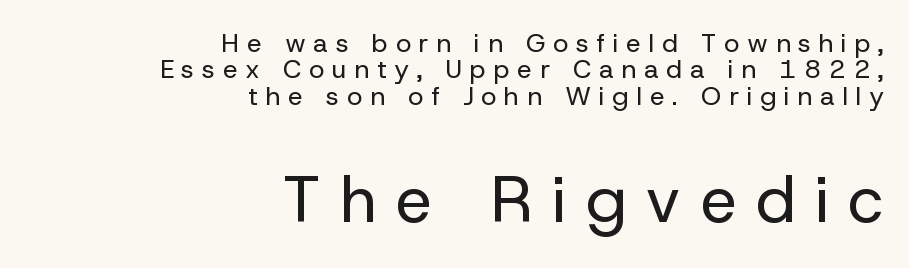
Q: Is the text bold? A: No.
Q: Is the text italic (slanted)? A: No, it is upright.
Q: Is the typeface a serif or a sans-serif typeface? A: Sans-serif.
Q: Is the text underlined? A: No.
Q: How is the paragraph aligned? A: Right-aligned.
Q: Is the spacing between letters normal or unusually wide? A: Unusually wide.
Q: Is the spacing between lines tight, normal or loose? A: Tight.
Q: Which block of text is set in a larger size, the first (top) or the second (bottom)? A: The second (bottom) one.
Q: Width (condensed, normal, or wide)? A: Normal.
Q: Stroke contrast? A: Low.
Q: x-height? A: Medium.
Q: Monospaced? A: No.
